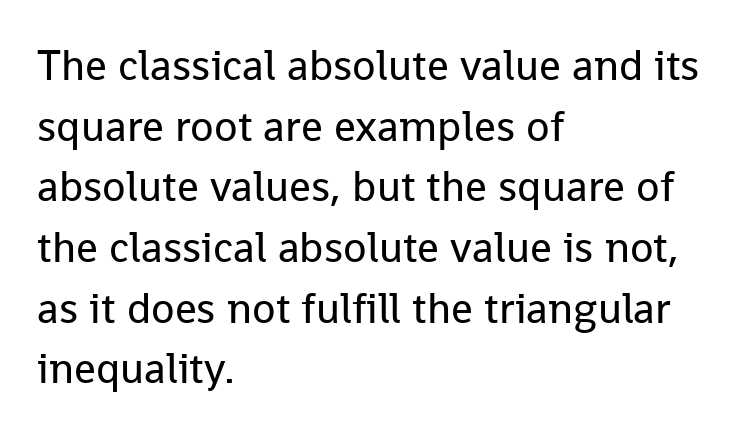
{"serif": "no", "italic": "no", "bold": "no", "weight": "regular", "width": "normal", "stroke_contrast": "low", "x_height": "medium", "monospaced": "no", "underline": "no", "align": "left", "line_spacing": "normal", "line_spacing_ratio": 1.41, "letter_spacing": "normal", "letter_spacing_em": 0.0, "glyph_px": 43}
